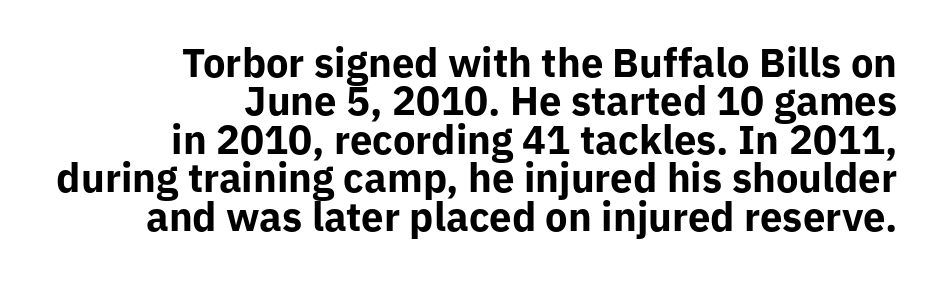
The image shows 40 px bold sans-serif type, upright; set right-aligned, tight line spacing (0.96x), normal letter spacing, not underlined; low stroke contrast and a medium x-height.
